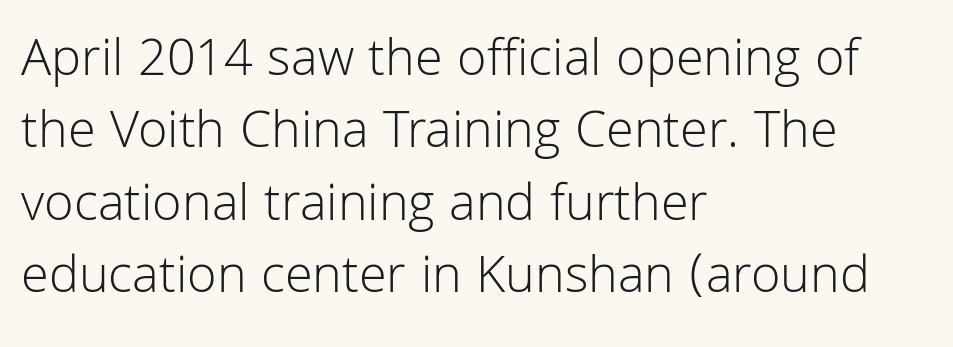
Q: Is the text bold? A: No.
Q: Is the text italic (slanted)? A: No, it is upright.
Q: Is the typeface a serif or a sans-serif typeface? A: Sans-serif.
Q: Is the text underlined? A: No.
Q: How is the paragraph aligned? A: Left-aligned.
Q: Is the spacing between letters normal or unusually wide? A: Normal.
Q: Is the spacing between lines tight, normal or loose? A: Normal.
Q: Width (condensed, normal, or wide)? A: Normal.
Q: Stroke contrast? A: Low.
Q: x-height? A: Medium.
Q: Monospaced? A: No.
